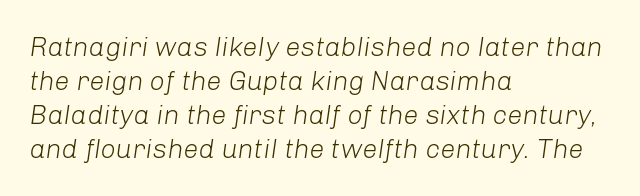
The image shows 27 px text type, italic (leaning right); set left-aligned, normal line spacing (1.26x), normal letter spacing, not underlined.
